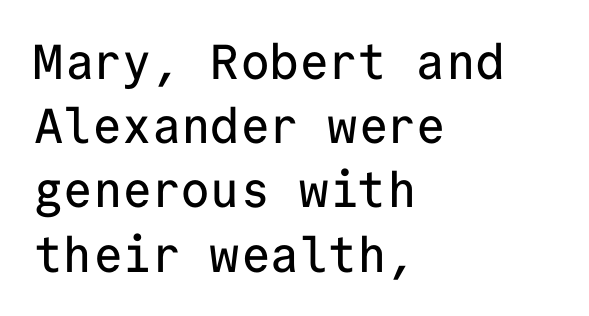
{"serif": "no", "italic": "no", "width": "normal", "stroke_contrast": "low", "x_height": "medium", "monospaced": "yes", "underline": "no", "align": "left", "line_spacing": "normal", "line_spacing_ratio": 1.31, "letter_spacing": "normal", "letter_spacing_em": 0.0, "glyph_px": 49}
